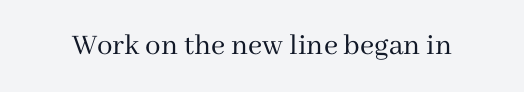
The image shows 31 px regular-weight serif type, upright; set normal letter spacing, not underlined; medium stroke contrast and a medium x-height.
